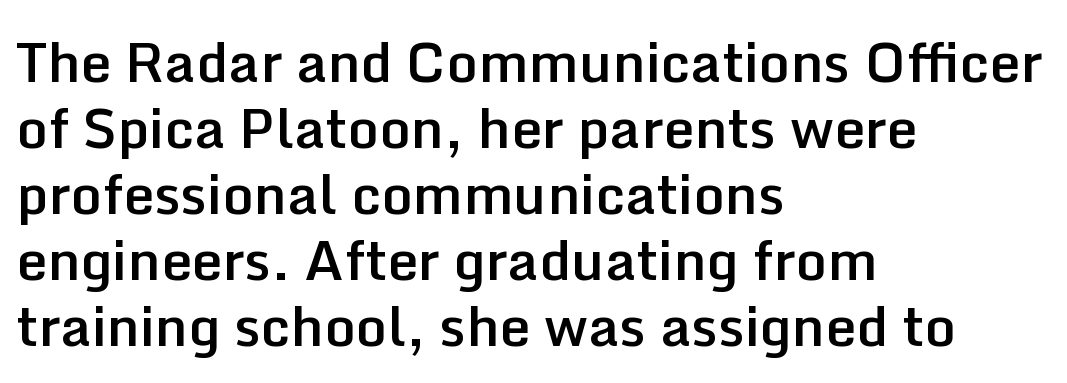
{"serif": "no", "italic": "no", "bold": "semi", "weight": "semibold", "width": "normal", "stroke_contrast": "low", "x_height": "medium", "monospaced": "no", "underline": "no", "align": "left", "line_spacing_ratio": 1.2, "letter_spacing": "normal", "letter_spacing_em": 0.0, "glyph_px": 55}
